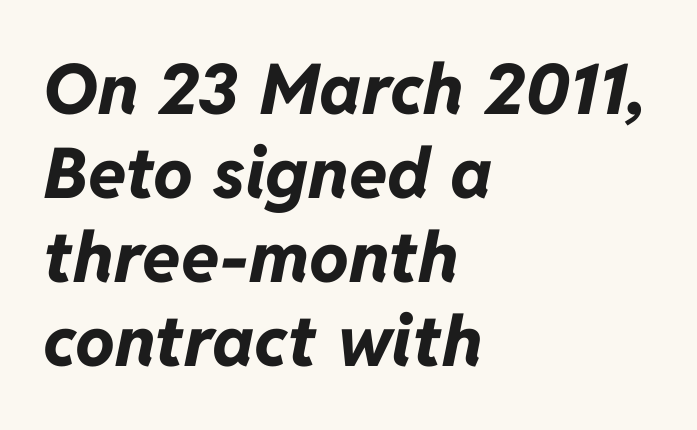
Each letter keeps its own natural width here, so spacing adapts to shape. The zone under the glyphs is completely vacant. Casual observation: everything's shoved over to the left. Looking at the ascenders, they clearly lean. Heavy-handed strokes throughout: this text is bold.
